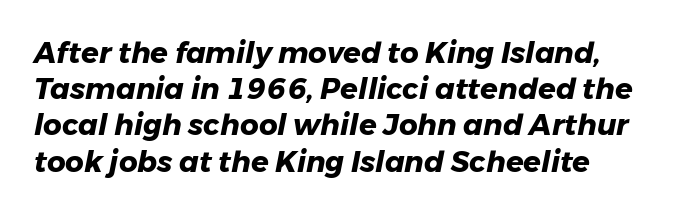
Q: Is the text bold? A: Yes.
Q: Is the text italic (slanted)? A: Yes, it leans right by about 11 degrees.
Q: Is the text underlined? A: No.
Q: How is the paragraph aligned? A: Left-aligned.
Q: Is the spacing between letters normal or unusually wide? A: Normal.
Q: Is the spacing between lines tight, normal or loose? A: Normal.
Q: Width (condensed, normal, or wide)? A: Normal.
Q: Stroke contrast? A: Low.
Q: x-height? A: Medium.
Q: Monospaced? A: No.
